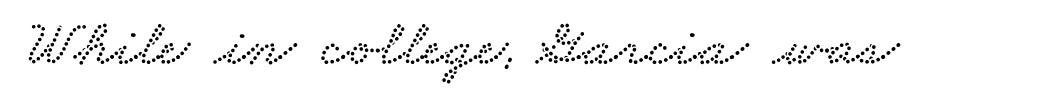
The glyphs in this specimen are seriffed. Lines of text with bare space underneath. Spacing verdict: proportional, widths tailored to each character. The gaps between neighbouring characters are ordinary and unremarkable.
